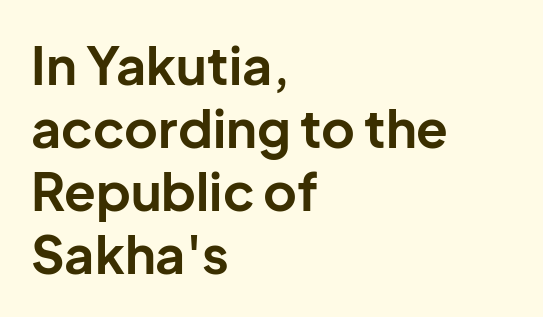
The image shows 52 px bold sans-serif type, upright; set left-aligned, line spacing 1.21x, normal letter spacing, not underlined; low stroke contrast and a medium x-height.
